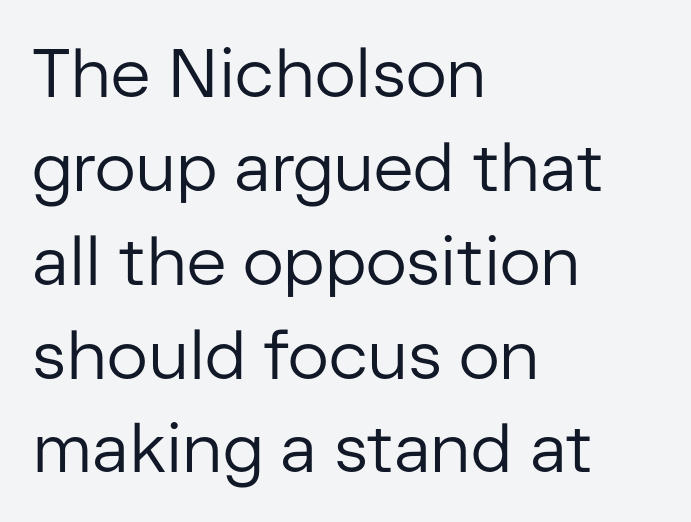
Q: Is the text bold? A: No.
Q: Is the text italic (slanted)? A: No, it is upright.
Q: Is the typeface a serif or a sans-serif typeface? A: Sans-serif.
Q: Is the text underlined? A: No.
Q: How is the paragraph aligned? A: Left-aligned.
Q: Is the spacing between letters normal or unusually wide? A: Normal.
Q: Is the spacing between lines tight, normal or loose? A: Normal.
Q: Width (condensed, normal, or wide)? A: Normal.
Q: Stroke contrast? A: Low.
Q: x-height? A: Medium.
Q: Monospaced? A: No.
